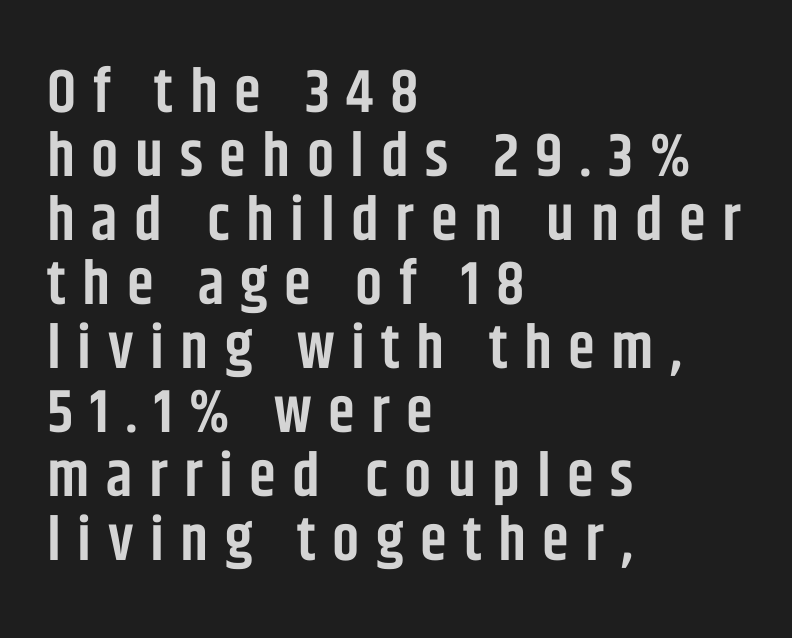
Q: Is the text bold? A: Semi-bold.
Q: Is the text italic (slanted)? A: No, it is upright.
Q: Is the typeface a serif or a sans-serif typeface? A: Sans-serif.
Q: Is the text underlined? A: No.
Q: How is the paragraph aligned? A: Left-aligned.
Q: Is the spacing between letters normal or unusually wide? A: Unusually wide.
Q: Is the spacing between lines tight, normal or loose? A: Tight.
Q: Width (condensed, normal, or wide)? A: Condensed.
Q: Stroke contrast? A: Low.
Q: x-height? A: Large.
Q: Monospaced? A: No.
